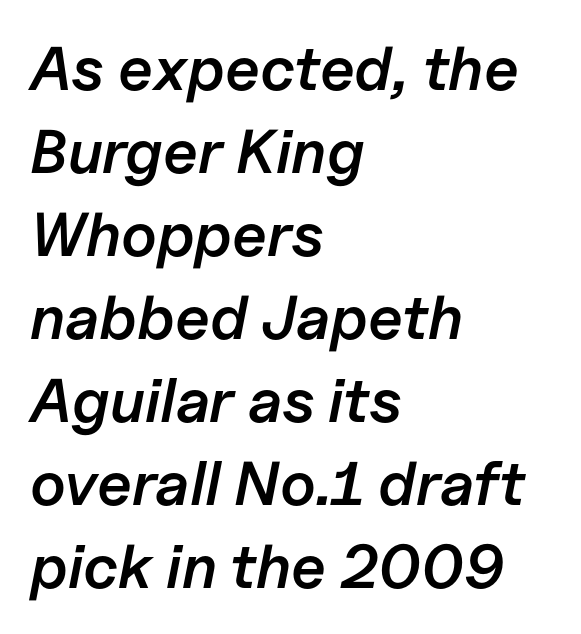
Q: Is the text bold? A: Semi-bold.
Q: Is the text italic (slanted)? A: Yes, it leans right by about 11 degrees.
Q: Is the text underlined? A: No.
Q: How is the paragraph aligned? A: Left-aligned.
Q: Is the spacing between letters normal or unusually wide? A: Normal.
Q: Is the spacing between lines tight, normal or loose? A: Normal.
Q: Width (condensed, normal, or wide)? A: Normal.
Q: Stroke contrast? A: Low.
Q: x-height? A: Medium.
Q: Monospaced? A: No.
